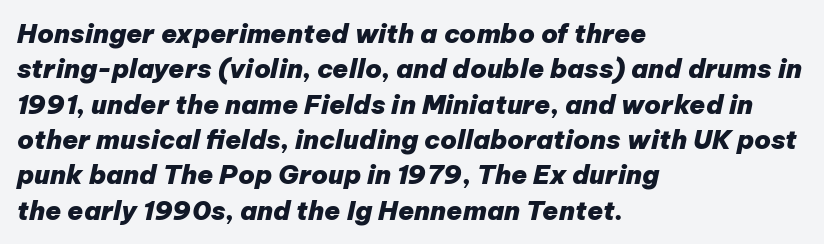
A dark, heavy texture on the line: the type is bold. Compared with typical paragraphs, the rows here are spaced about the same. Caption: standard tracking, unaltered. The foot of each line stays bare and open. A student would call this left alignment; a typographer would say flush left, rag right. Does the lettering tilt? It does — this is italic.
